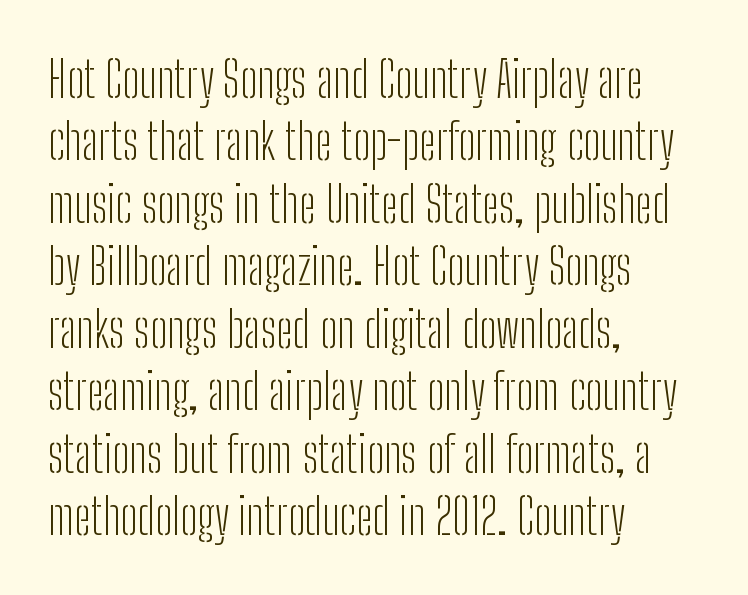
Q: Is the text bold? A: No.
Q: Is the text italic (slanted)? A: No, it is upright.
Q: Is the typeface a serif or a sans-serif typeface? A: Sans-serif.
Q: Is the text underlined? A: No.
Q: How is the paragraph aligned? A: Left-aligned.
Q: Is the spacing between letters normal or unusually wide? A: Normal.
Q: Is the spacing between lines tight, normal or loose? A: Normal.
Q: Width (condensed, normal, or wide)? A: Condensed.
Q: Stroke contrast? A: Low.
Q: x-height? A: Medium.
Q: Monospaced? A: No.
